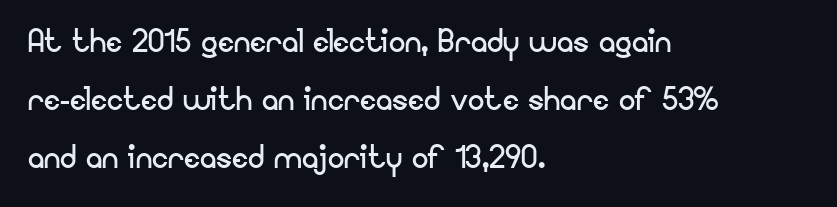
{"serif": "no", "italic": "no", "bold": "no", "weight": "regular", "width": "normal", "stroke_contrast": "low", "x_height": "small", "monospaced": "no", "underline": "no", "align": "left", "line_spacing": "normal", "line_spacing_ratio": 1.42, "letter_spacing": "normal", "letter_spacing_em": 0.0, "glyph_px": 41}
